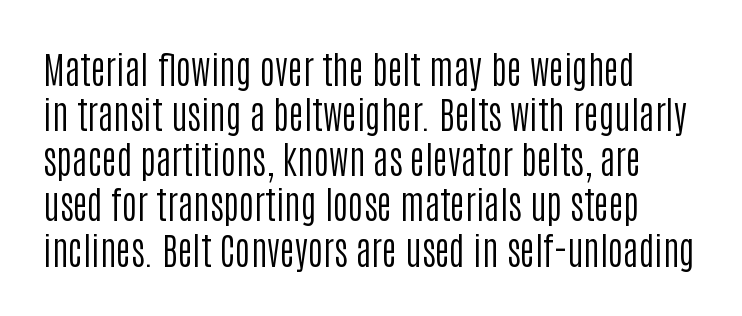
Q: Is the text bold? A: No.
Q: Is the text italic (slanted)? A: No, it is upright.
Q: Is the typeface a serif or a sans-serif typeface? A: Sans-serif.
Q: Is the text underlined? A: No.
Q: Is the spacing between letters normal or unusually wide? A: Normal.
Q: Width (condensed, normal, or wide)? A: Condensed.
Q: Stroke contrast? A: Low.
Q: x-height? A: Large.
Q: Monospaced? A: No.
